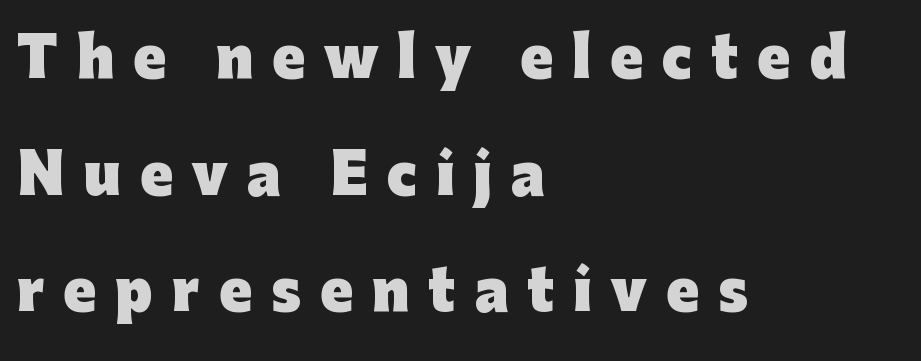
{"serif": "no", "italic": "no", "bold": "yes", "weight": "heavy", "width": "normal", "stroke_contrast": "low", "x_height": "medium", "monospaced": "no", "underline": "no", "align": "left", "line_spacing": "loose", "line_spacing_ratio": 2.16, "letter_spacing": "wide", "letter_spacing_em": 0.35, "glyph_px": 54}
